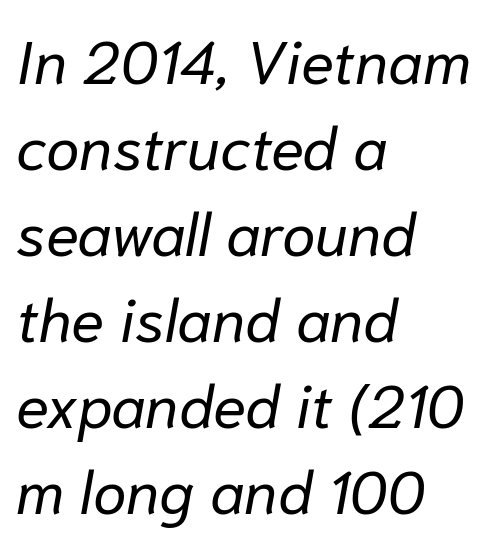
Q: Is the text bold? A: No.
Q: Is the text italic (slanted)? A: Yes, it leans right by about 10 degrees.
Q: Is the text underlined? A: No.
Q: How is the paragraph aligned? A: Left-aligned.
Q: Is the spacing between letters normal or unusually wide? A: Normal.
Q: Is the spacing between lines tight, normal or loose? A: Normal.
Q: Width (condensed, normal, or wide)? A: Normal.
Q: Stroke contrast? A: Low.
Q: x-height? A: Medium.
Q: Monospaced? A: No.
